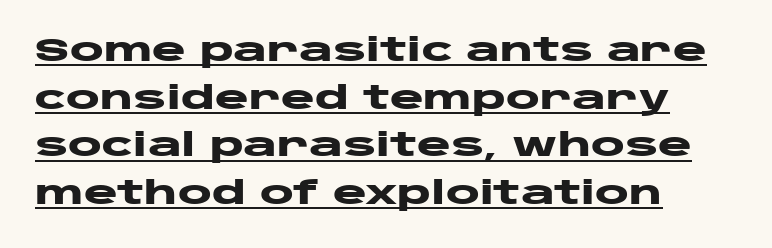
The image shows 32 px heavy, wide sans-serif type, upright; set left-aligned, normal line spacing (1.49x), normal letter spacing, underlined; low stroke contrast and a large x-height.
